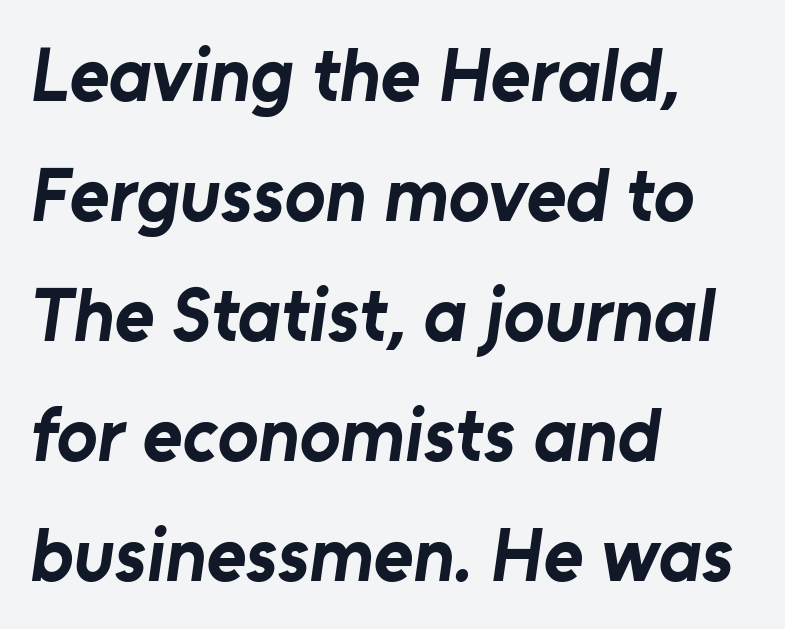
The image shows 76 px bold sans-serif type; set left-aligned, normal line spacing (1.58x), normal letter spacing, not underlined; low stroke contrast and a medium x-height.
